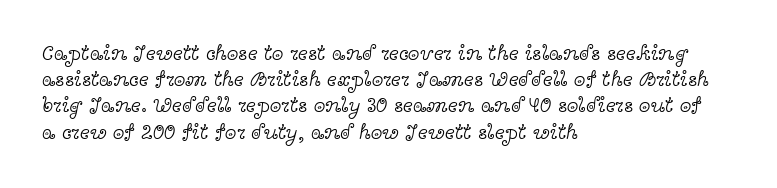
{"italic": "no", "bold": "no", "underline": "no", "align": "left", "line_spacing": "normal", "line_spacing_ratio": 1.25, "letter_spacing": "normal", "letter_spacing_em": 0.0, "glyph_px": 21}
